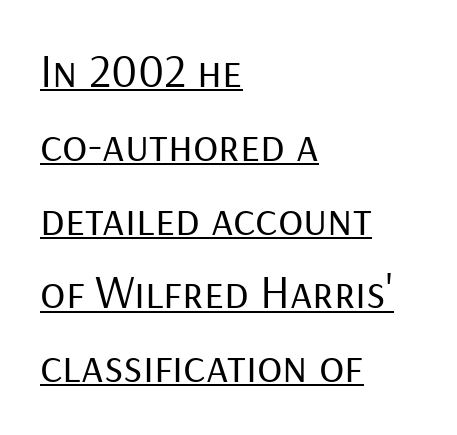
{"serif": "no", "italic": "no", "bold": "no", "weight": "regular", "width": "normal", "stroke_contrast": "low", "x_height": "medium", "monospaced": "no", "underline": "yes", "align": "left", "line_spacing": "normal", "line_spacing_ratio": 1.57, "letter_spacing": "normal", "letter_spacing_em": 0.0, "glyph_px": 47}
